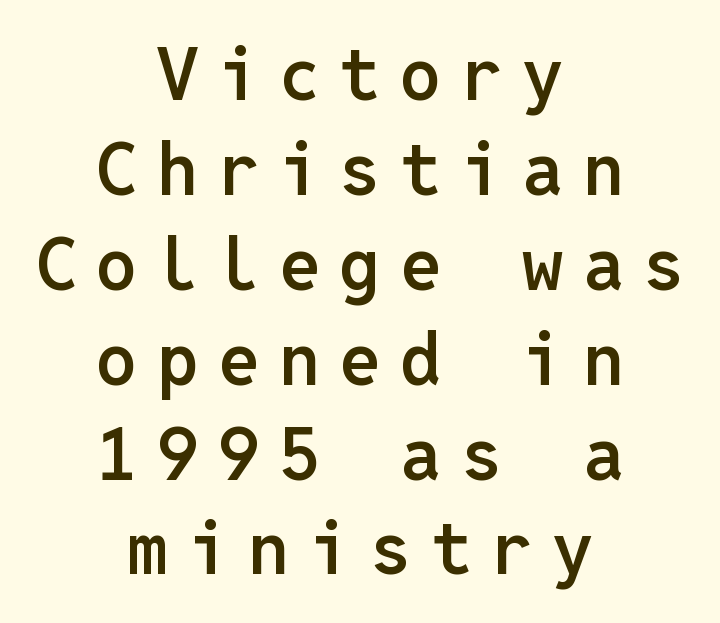
Q: Is the text bold? A: Semi-bold.
Q: Is the text italic (slanted)? A: No, it is upright.
Q: Is the typeface a serif or a sans-serif typeface? A: Sans-serif.
Q: Is the text underlined? A: No.
Q: How is the paragraph aligned? A: Centered.
Q: Is the spacing between letters normal or unusually wide? A: Unusually wide.
Q: Is the spacing between lines tight, normal or loose? A: Normal.
Q: Width (condensed, normal, or wide)? A: Normal.
Q: Stroke contrast? A: Low.
Q: x-height? A: Medium.
Q: Monospaced? A: Yes.
